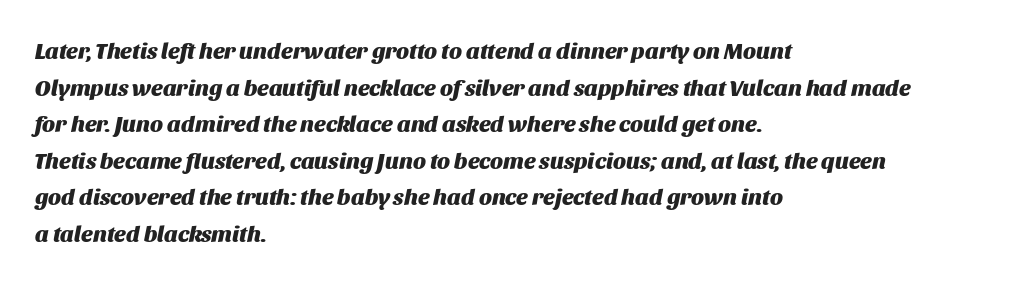
The image shows 23 px bold type, italic (leaning right); set left-aligned, normal line spacing (1.59x), normal letter spacing, not underlined.
